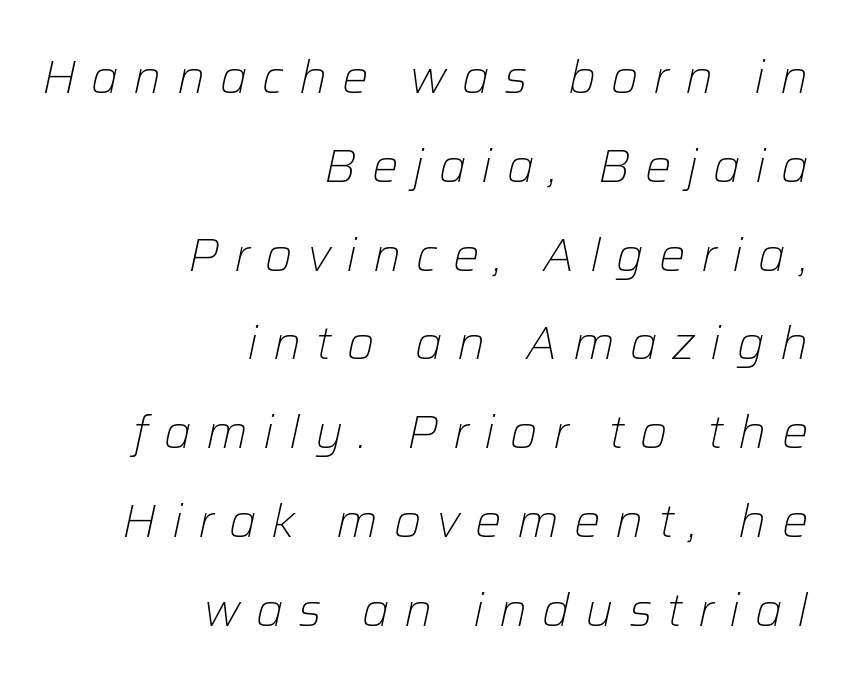
{"italic": "yes", "lean": "right", "slant_degrees": 12, "bold": "no", "weight": "light", "width": "normal", "stroke_contrast": "low", "x_height": "medium", "monospaced": "no", "underline": "no", "align": "right", "line_spacing_ratio": 1.89, "letter_spacing": "wide", "letter_spacing_em": 0.32, "glyph_px": 47}
